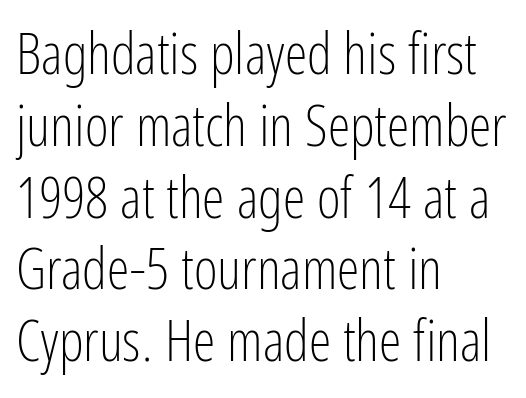
The image shows 57 px light, condensed sans-serif type, upright; set left-aligned, normal line spacing (1.26x), normal letter spacing, not underlined; low stroke contrast and a medium x-height.
